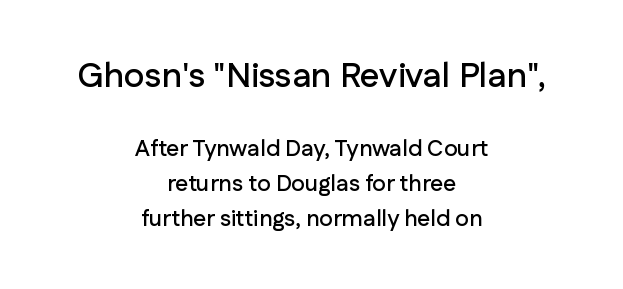
{"serif": "no", "italic": "no", "width": "normal", "stroke_contrast": "low", "x_height": "medium", "monospaced": "no", "underline": "no", "align": "center", "line_spacing": "normal", "line_spacing_ratio": 1.52, "letter_spacing": "normal", "letter_spacing_em": 0.0, "larger_block": "first", "size_ratio": 1.52, "glyph_px": 35}
